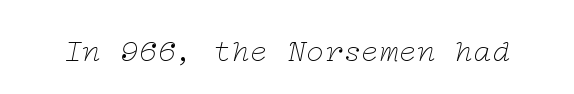
The glyphs look as if they've been sheared to an angle. In terms of letterform style, serifs are clearly present. Does extra space separate the letters? No, they use regular spacing. Stroke thickness stays within the range of a standard reading face or lighter.
